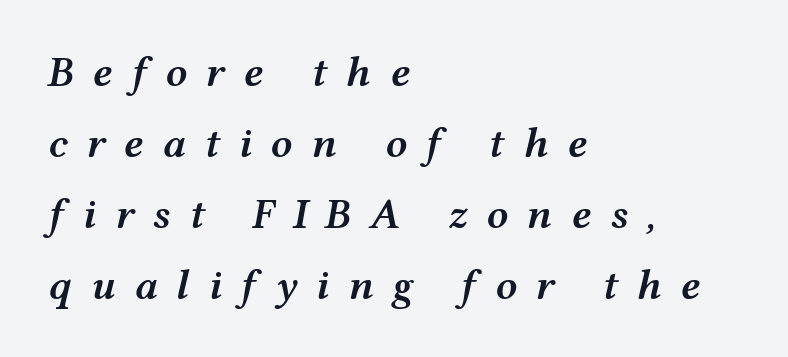
{"italic": "yes", "lean": "right", "slant_degrees": 12, "bold": "semi", "weight": "semibold", "width": "wide", "stroke_contrast": "medium", "x_height": "medium", "monospaced": "no", "underline": "no", "align": "left", "line_spacing": "normal", "line_spacing_ratio": 1.65, "letter_spacing": "wide", "letter_spacing_em": 0.43, "glyph_px": 43}
